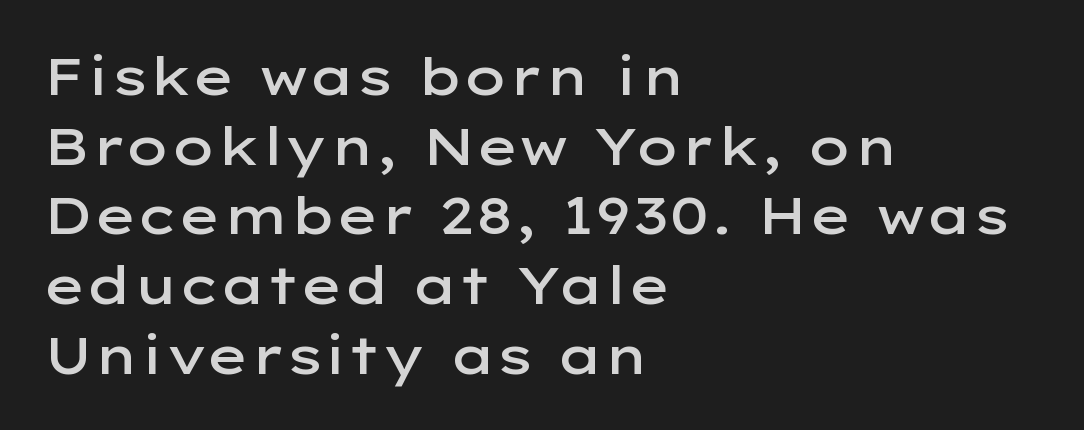
{"serif": "no", "italic": "no", "bold": "semi", "weight": "semibold", "width": "wide", "stroke_contrast": "low", "x_height": "medium", "monospaced": "no", "underline": "no", "align": "left", "line_spacing": "normal", "line_spacing_ratio": 1.34, "letter_spacing": "normal", "letter_spacing_em": 0.0, "glyph_px": 52}
